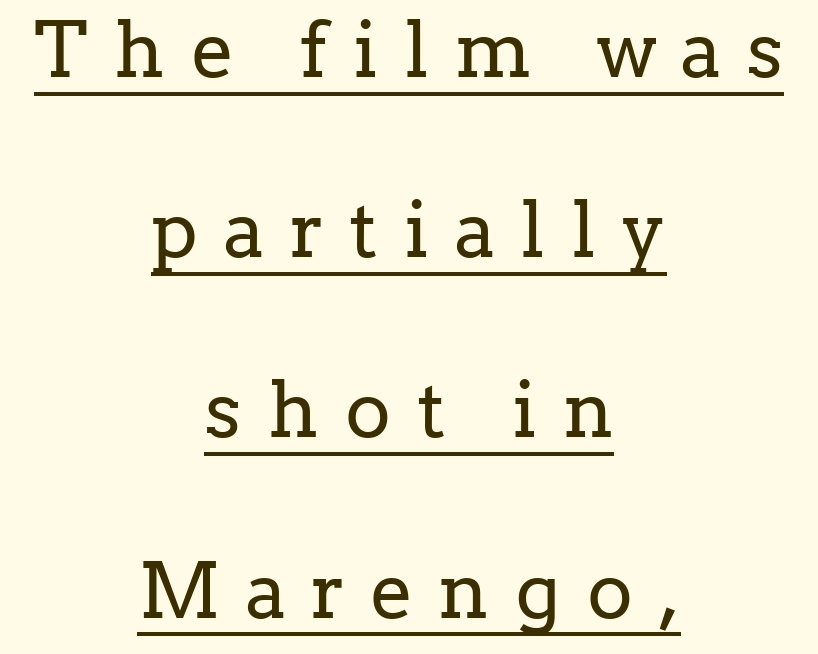
Characters remain perfectly vertical along every line. The letters are spread apart with noticeably loose tracking. This sample uses a serif face. Caption: face not bold, strokes unweighted. Spacing verdict: proportional, widths tailored to each character. Each new line begins a long way beneath the previous one.
